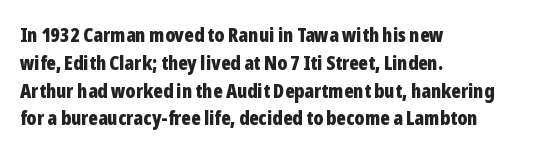
The image shows 20 px bold type, upright; set left-aligned, normal line spacing (1.39x), normal letter spacing, not underlined.
